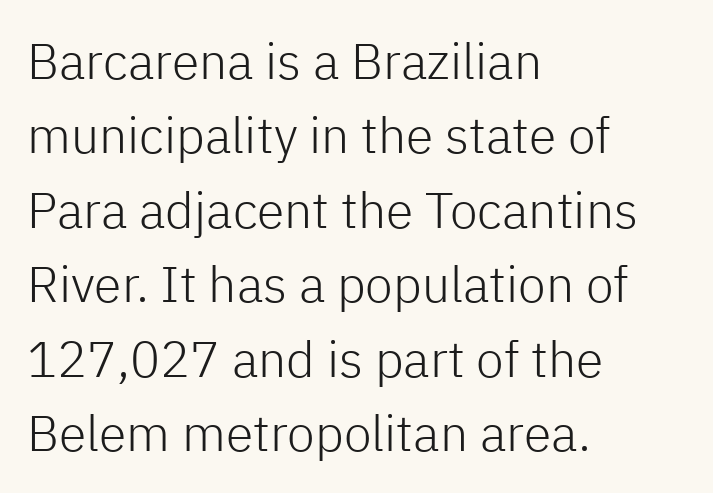
{"serif": "no", "italic": "no", "bold": "no", "weight": "light", "width": "normal", "stroke_contrast": "low", "x_height": "medium", "monospaced": "no", "underline": "no", "align": "left", "line_spacing": "normal", "line_spacing_ratio": 1.49, "letter_spacing": "normal", "letter_spacing_em": 0.0, "glyph_px": 50}
